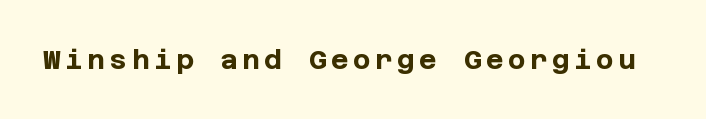
{"italic": "no", "bold": "yes", "underline": "no", "glyph_px": 27}
